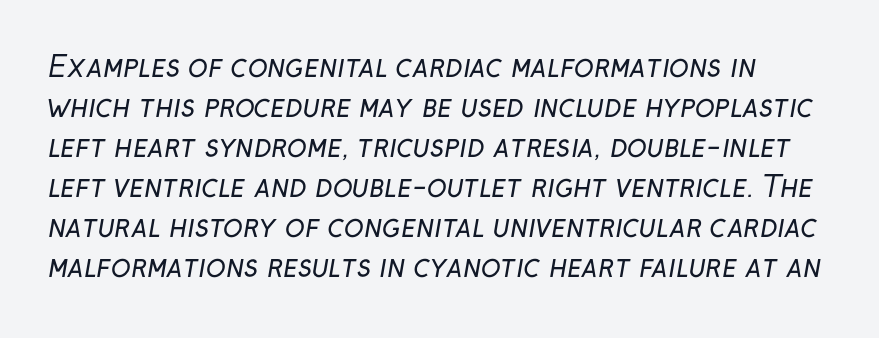
The image shows 29 px regular-weight sans-serif type; set normal line spacing (1.38x), normal letter spacing, not underlined; low stroke contrast and a medium x-height.
